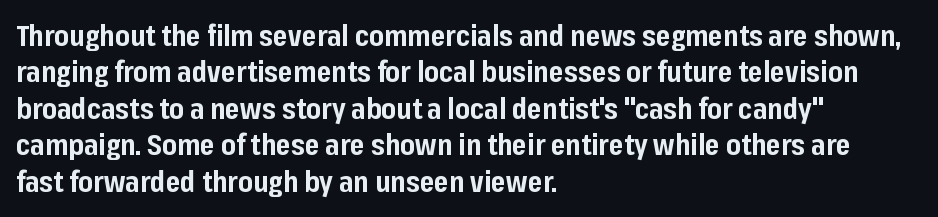
The image shows 28 px bold sans-serif type, upright; set left-aligned, normal line spacing (1.3x), normal letter spacing, not underlined; low stroke contrast and a medium x-height.
